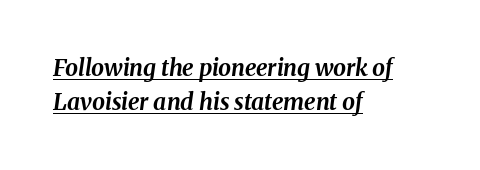
Each new line begins a customary step beneath the previous one. You could call the tracking neutral — neither tight nor loose. This sample carries an underscore along the baseline area. This is oblique type, the kind used for emphasis or titles.
